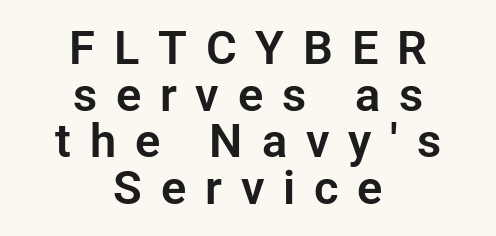
Think of a printed novel: that variable character pitch is what you see here. The lines are packed closely together with very little leading. The horizontal fit of the characters is loose and conspicuously gappy. Plain, unruled lines of type. The text was rendered using a sans face with plain stroke endings.
